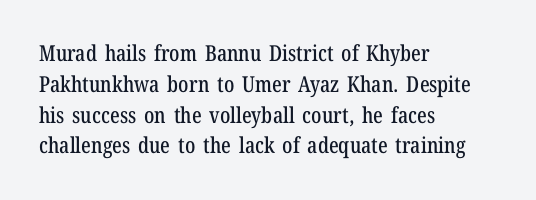
A classic flush-left, rag-right setting is used for this passage. Rendered with straight, roman letterforms. The rendering uses a moderate line-height, typical for paragraphs. In terms of letterspacing, this is plain default setting.
